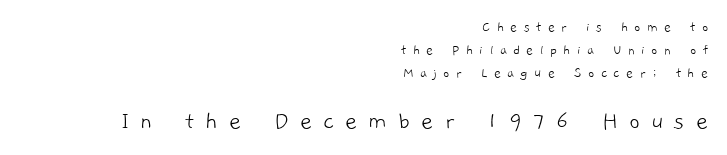
Size hierarchy here favors the trailing block over the leading one. Students, note that the glyphs here are deliberately spaced far apart. A normal amount of white space separates one row of letters from the next. Glance below the letters and you will spot only blank space. The typesetting does not lean heavy: it is not bold.
